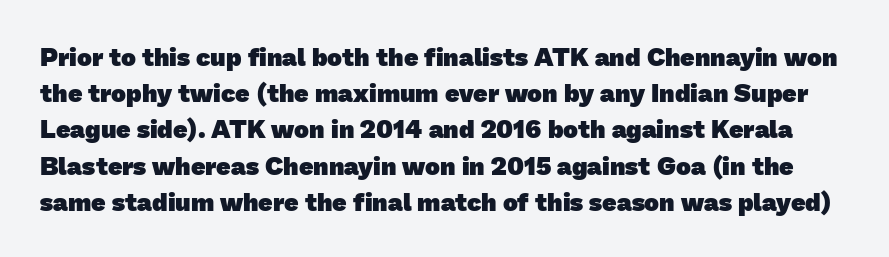
{"bold": "yes", "underline": "no", "line_spacing": "normal", "line_spacing_ratio": 1.45, "letter_spacing": "normal", "letter_spacing_em": 0.0, "glyph_px": 25}
